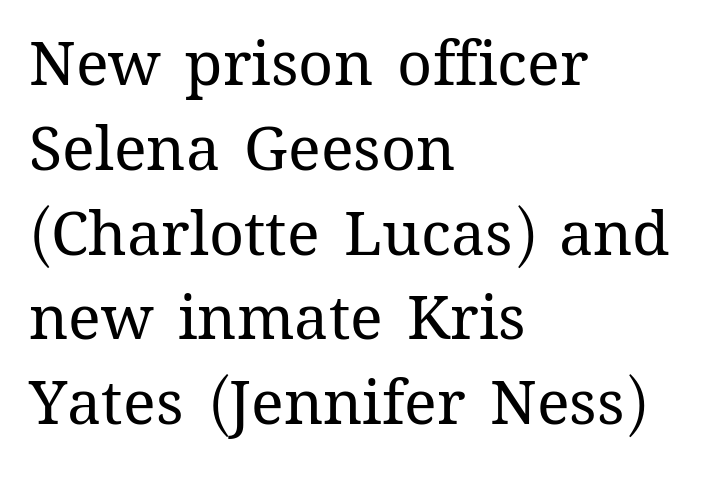
{"italic": "no", "bold": "no", "weight": "regular", "width": "normal", "stroke_contrast": "medium", "x_height": "medium", "monospaced": "no", "underline": "no", "align": "left", "line_spacing": "normal", "line_spacing_ratio": 1.39, "letter_spacing": "normal", "letter_spacing_em": 0.0, "glyph_px": 61}
